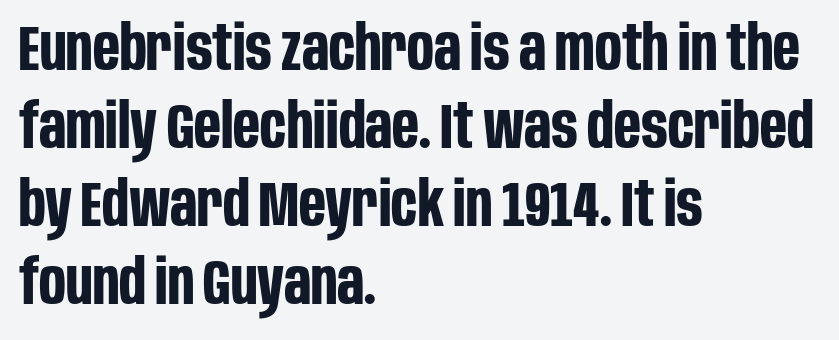
Q: Is the text bold? A: Yes.
Q: Is the text italic (slanted)? A: No, it is upright.
Q: Is the typeface a serif or a sans-serif typeface? A: Sans-serif.
Q: Is the text underlined? A: No.
Q: How is the paragraph aligned? A: Left-aligned.
Q: Is the spacing between letters normal or unusually wide? A: Normal.
Q: Width (condensed, normal, or wide)? A: Condensed.
Q: Stroke contrast? A: Low.
Q: x-height? A: Large.
Q: Monospaced? A: No.
